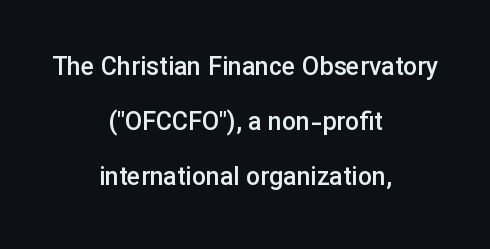
Q: Is the text bold? A: Semi-bold.
Q: Is the text italic (slanted)? A: No, it is upright.
Q: Is the text underlined? A: No.
Q: How is the paragraph aligned? A: Centered.
Q: Is the spacing between letters normal or unusually wide? A: Normal.
Q: Is the spacing between lines tight, normal or loose? A: Loose.
